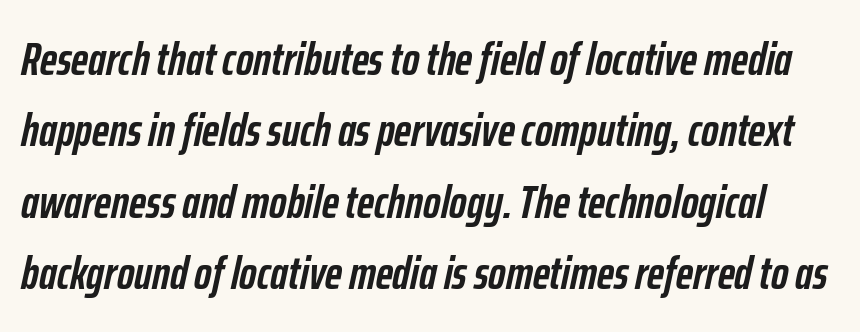
Just letters on the line, the space beneath them empty. Character widths vary here, with narrow letters taking less room than wide ones. A full-strength bold gives these letters their thick strokes. Vertical spacing — default.
